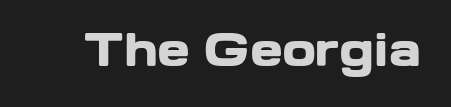
Do the characters align in a grid? No, the font is proportional. Students, this is bold: see how much ink each stroke carries. Ordinary non-slanted type is in use. Only glyphs here, with clear space below each row. These lines keep a tight, regular rhythm from letter to letter.
